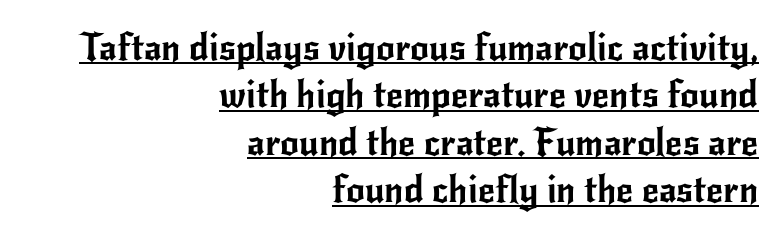
Q: Is the text italic (slanted)? A: No, it is upright.
Q: Is the typeface a serif or a sans-serif typeface? A: Sans-serif.
Q: Is the text underlined? A: Yes.
Q: How is the paragraph aligned? A: Right-aligned.
Q: Is the spacing between letters normal or unusually wide? A: Normal.
Q: Is the spacing between lines tight, normal or loose? A: Normal.
Q: Width (condensed, normal, or wide)? A: Normal.
Q: Stroke contrast? A: Low.
Q: x-height? A: Small.
Q: Monospaced? A: No.
